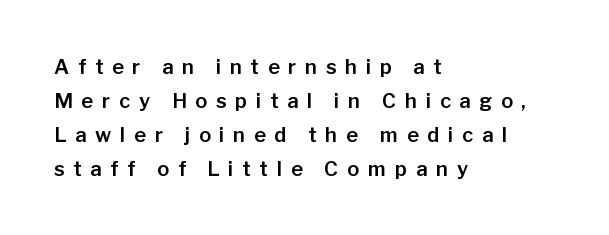
The image shows 20 px text type, upright; set left-aligned, normal line spacing (1.7x), unusually wide letter spacing (+0.44 em), not underlined.
